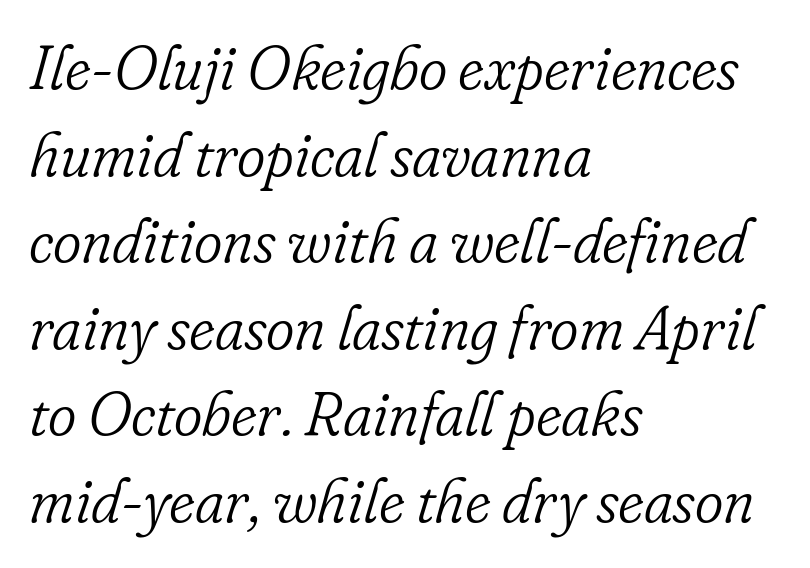
The image shows 61 px light serif type, italic (leaning right); set left-aligned, normal line spacing (1.42x), normal letter spacing, not underlined; low stroke contrast and a small x-height.
